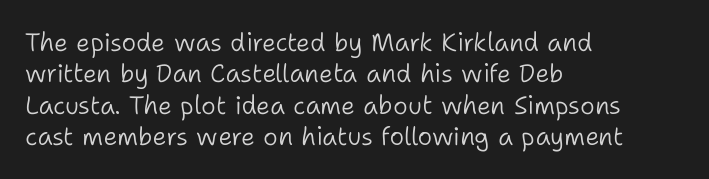
Q: Is the text bold? A: No.
Q: Is the text italic (slanted)? A: No, it is upright.
Q: Is the text underlined? A: No.
Q: How is the paragraph aligned? A: Left-aligned.
Q: Is the spacing between letters normal or unusually wide? A: Normal.
Q: Is the spacing between lines tight, normal or loose? A: Normal.
